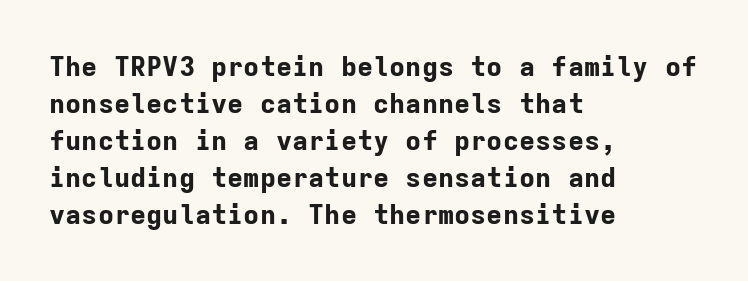
Q: Is the text bold? A: Yes.
Q: Is the text italic (slanted)? A: No, it is upright.
Q: Is the text underlined? A: No.
Q: How is the paragraph aligned? A: Left-aligned.
Q: Is the spacing between letters normal or unusually wide? A: Normal.
Q: Is the spacing between lines tight, normal or loose? A: Normal.
